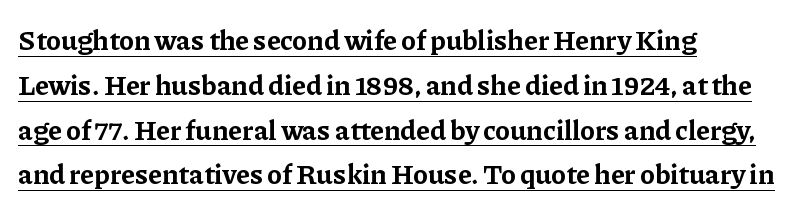
Line spacing here is normal. Caption: lettering with a line underneath. Letter spacing: default. Rendered with straight, roman letterforms. On the weight axis this lands at bold, roughly 700.
